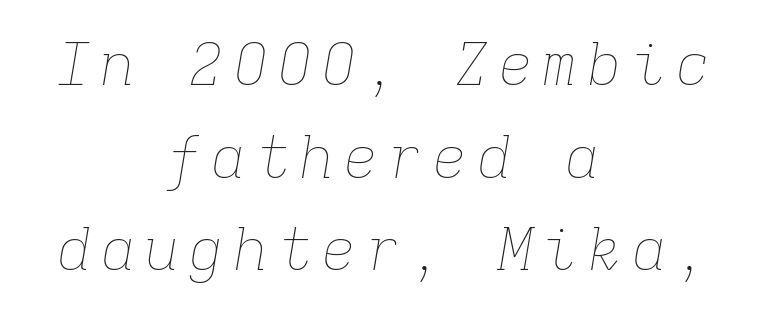
The image shows 59 px thin type, italic (leaning right), monospaced; set centered, normal line spacing (1.57x), not underlined; low stroke contrast and a medium x-height.
